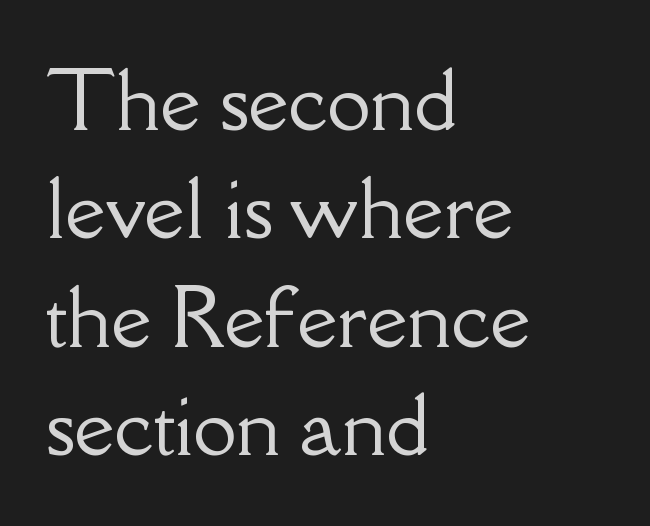
Q: Is the text italic (slanted)? A: No, it is upright.
Q: Is the typeface a serif or a sans-serif typeface? A: Serif.
Q: Is the text underlined? A: No.
Q: How is the paragraph aligned? A: Left-aligned.
Q: Is the spacing between letters normal or unusually wide? A: Normal.
Q: Is the spacing between lines tight, normal or loose? A: Normal.
Q: Width (condensed, normal, or wide)? A: Normal.
Q: Stroke contrast? A: Low.
Q: x-height? A: Small.
Q: Monospaced? A: No.
